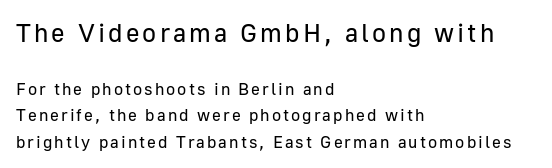
The image shows 26 px text type, upright; set left-aligned, normal line spacing (1.57x), not underlined; the first (top) block is 1.53x larger.
